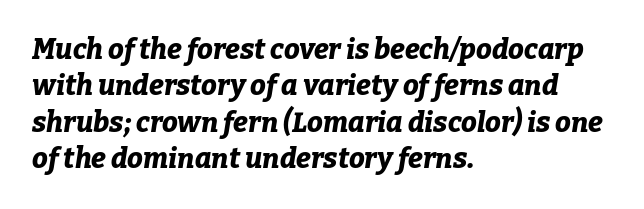
The image shows 28 px bold type, italic (leaning right); set left-aligned, normal line spacing (1.3x), normal letter spacing, not underlined; low stroke contrast and a medium x-height.
